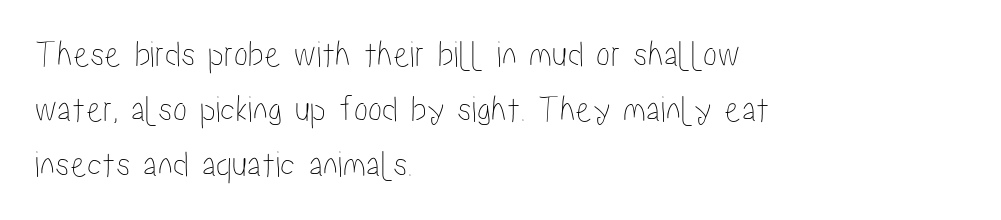
Q: Is the text italic (slanted)? A: No, it is upright.
Q: Is the text underlined? A: No.
Q: How is the paragraph aligned? A: Left-aligned.
Q: Is the spacing between letters normal or unusually wide? A: Normal.
Q: Is the spacing between lines tight, normal or loose? A: Normal.
Q: Width (condensed, normal, or wide)? A: Condensed.
Q: Stroke contrast? A: Low.
Q: x-height? A: Medium.
Q: Monospaced? A: No.
